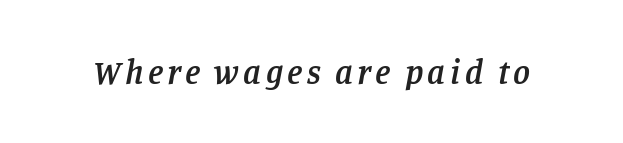
On the weight axis this lands at semibold, roughly 600. The gap between lines stays unmarked. Little horizontal feet cap the strokes, marking this as serif type. You could not count columns in this text — the font is proportionally spaced. Yep, that's italic — everything's leaning.
